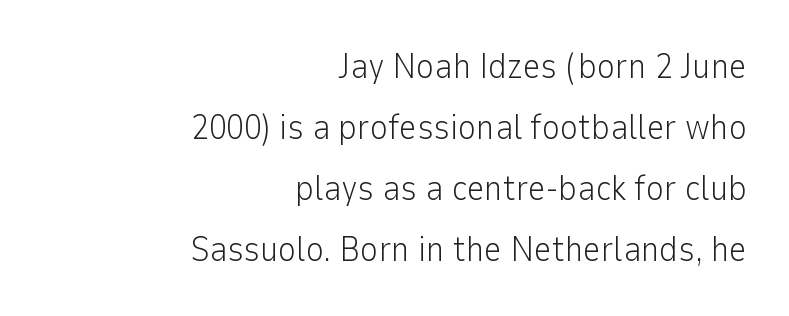
{"serif": "no", "italic": "no", "bold": "no", "weight": "light", "width": "normal", "stroke_contrast": "low", "x_height": "medium", "monospaced": "no", "underline": "no", "align": "right", "line_spacing_ratio": 1.74, "letter_spacing": "normal", "letter_spacing_em": 0.0, "glyph_px": 35}
